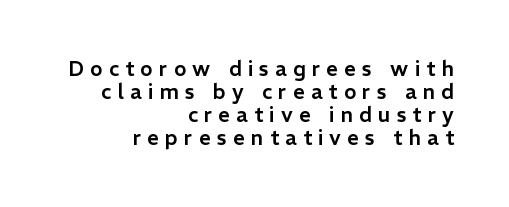
Q: Is the text italic (slanted)? A: No, it is upright.
Q: Is the text underlined? A: No.
Q: How is the paragraph aligned? A: Right-aligned.
Q: Is the spacing between letters normal or unusually wide? A: Unusually wide.
Q: Is the spacing between lines tight, normal or loose? A: Tight.
